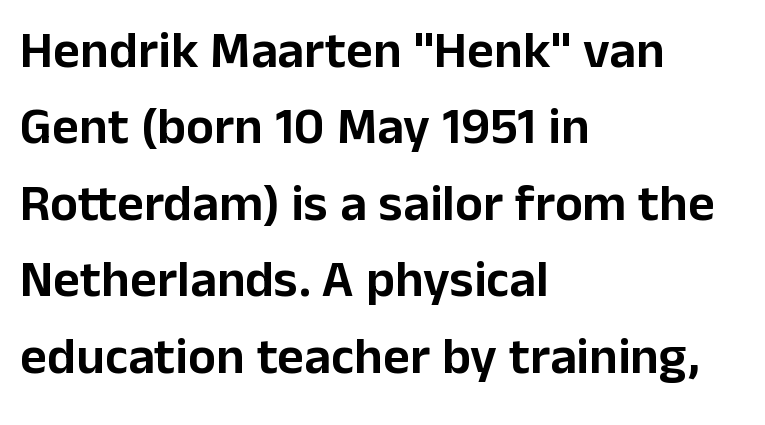
The image shows 52 px sans-serif type, upright; set left-aligned, normal line spacing (1.47x), normal letter spacing, not underlined; low stroke contrast and a medium x-height.
